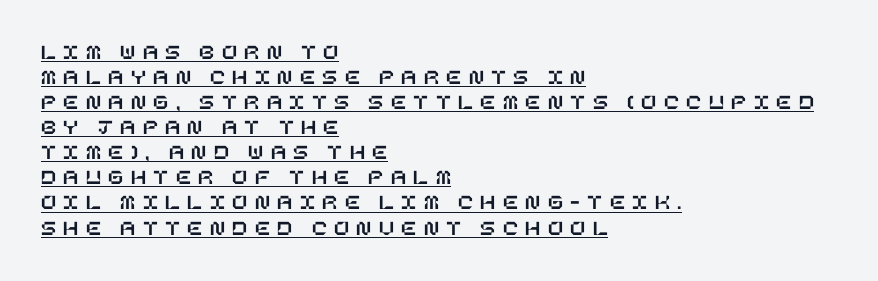
{"italic": "no", "underline": "yes", "align": "left", "line_spacing": "tight", "line_spacing_ratio": 1.14, "letter_spacing": "wide", "letter_spacing_em": 0.34, "glyph_px": 22}
